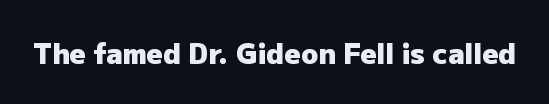
Q: Is the text bold? A: Yes.
Q: Is the text italic (slanted)? A: No, it is upright.
Q: Is the typeface a serif or a sans-serif typeface? A: Sans-serif.
Q: Is the text underlined? A: No.
Q: Is the spacing between letters normal or unusually wide? A: Normal.
Q: Width (condensed, normal, or wide)? A: Normal.
Q: Stroke contrast? A: Low.
Q: x-height? A: Medium.
Q: Monospaced? A: No.
